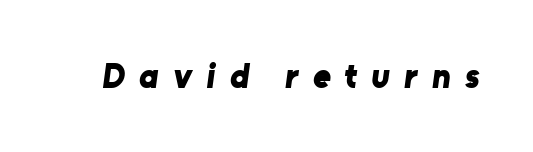
The image shows 34 px bold sans-serif type; set unusually wide letter spacing (+0.42 em), not underlined; low stroke contrast and a medium x-height.
